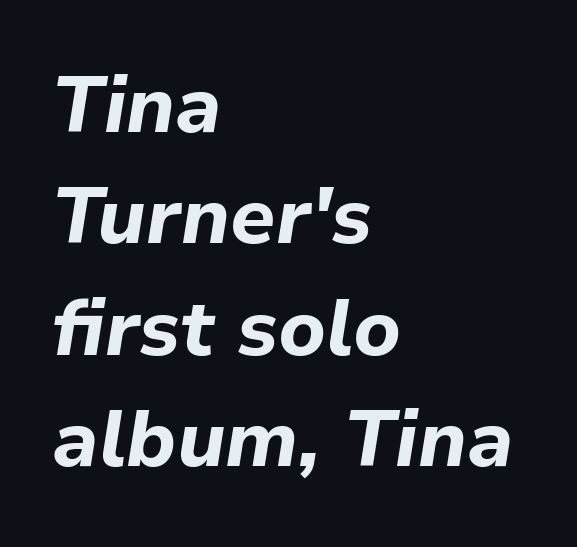
Spacing between characters is what you'd get straight out of the box. When letters slant like this, we call the style italic. In CSS terms this would be text-align: left. The rendering uses a bold face; every stroke is thick and dark. Underlining? Definitely not there. The face used here is proportionally spaced, like ordinary book or web type.
